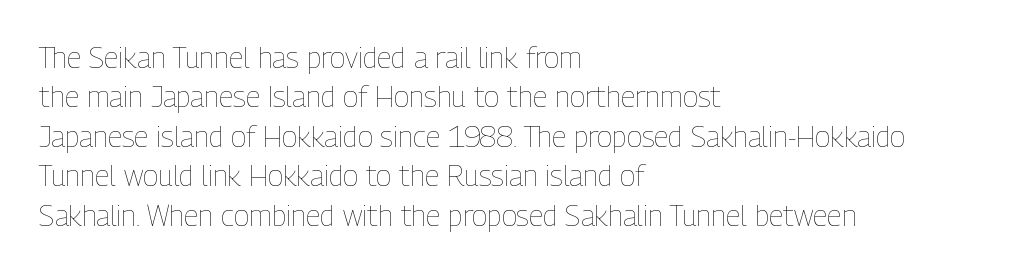
Does the lettering tilt? It doesn't — this is upright. You could not count columns in this text — the font is proportionally spaced. Weight: in the light-to-regular range. The vertical gap from one line to the next is medium. Beneath every word, the page is bare. Horizontal alignment here is leftward, the default for most running prose.
